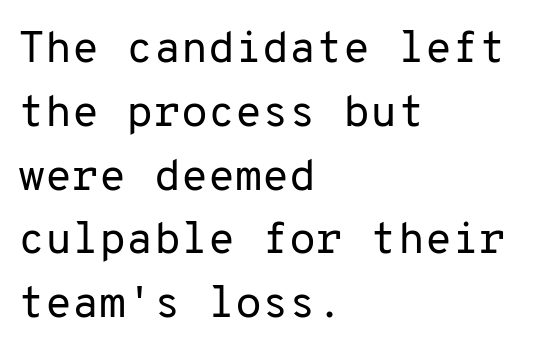
You can tell from the bare stems that sans-serif type was used. One-word summary of the alignment: left. The letters stand upright; this is a roman face. The face looks like a standard text weight, possibly lighter. The rendering uses typewriter-style spacing with identical character cells. Regular leading.
